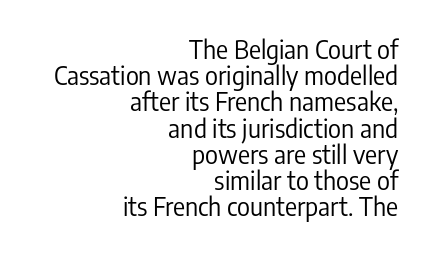
{"italic": "no", "bold": "no", "underline": "no", "align": "right", "line_spacing": "tight", "line_spacing_ratio": 1.05, "letter_spacing": "normal", "letter_spacing_em": 0.0, "glyph_px": 25}
